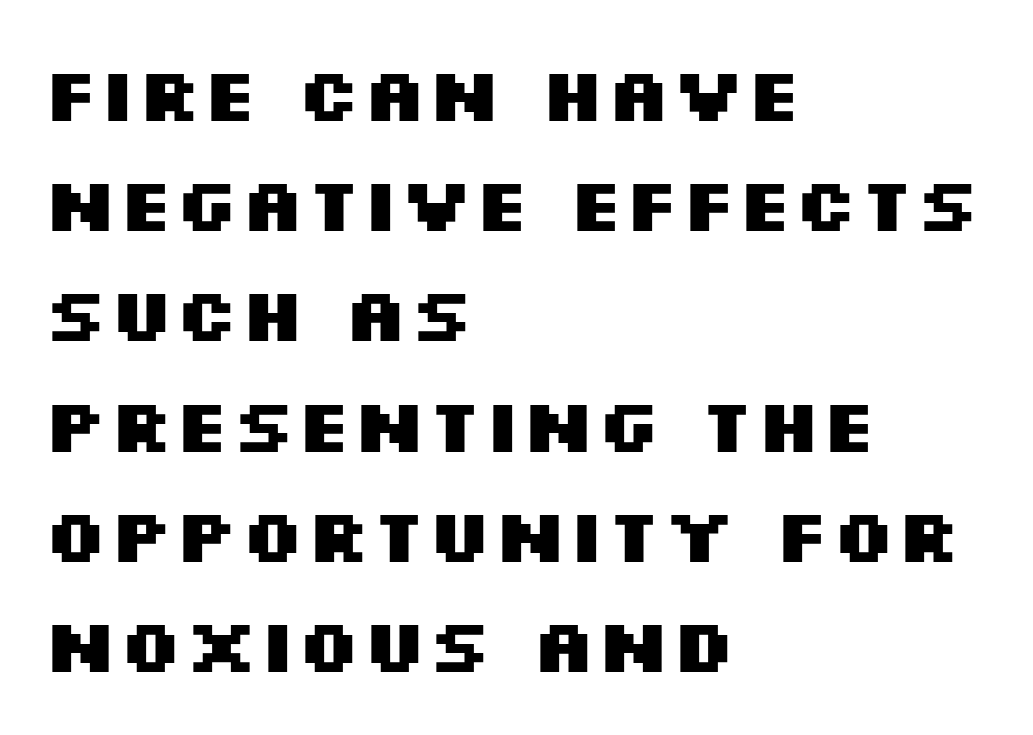
{"serif": "no", "italic": "no", "bold": "yes", "weight": "heavy", "width": "wide", "stroke_contrast": "medium", "x_height": "large", "monospaced": "no", "underline": "no", "align": "left", "line_spacing": "normal", "line_spacing_ratio": 1.47, "letter_spacing": "normal", "letter_spacing_em": 0.0, "glyph_px": 75}
